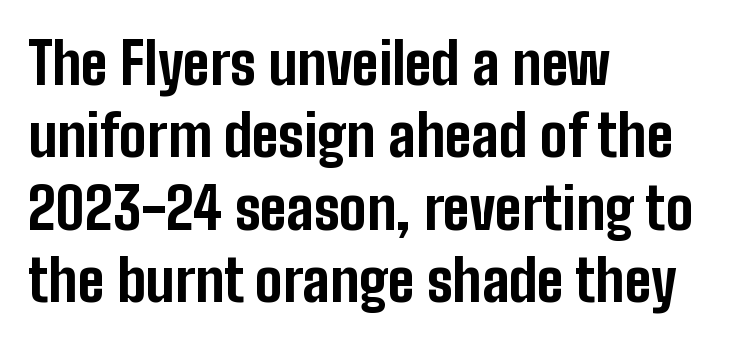
{"serif": "no", "italic": "no", "bold": "yes", "weight": "bold", "width": "condensed", "stroke_contrast": "low", "x_height": "medium", "monospaced": "no", "underline": "no", "align": "left", "line_spacing": "normal", "line_spacing_ratio": 1.27, "letter_spacing": "normal", "letter_spacing_em": 0.0, "glyph_px": 57}
